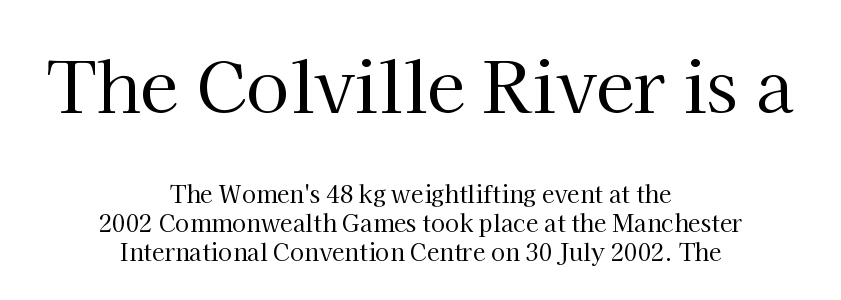
{"serif": "yes", "italic": "no", "bold": "no", "weight": "regular", "width": "normal", "stroke_contrast": "high", "x_height": "medium", "monospaced": "no", "underline": "no", "align": "center", "line_spacing": "normal", "line_spacing_ratio": 1.27, "letter_spacing": "normal", "letter_spacing_em": 0.0, "larger_block": "first", "size_ratio": 3.04, "glyph_px": 70}
